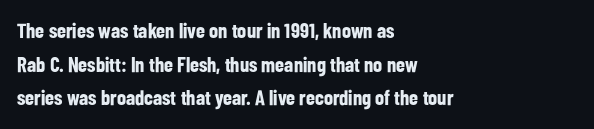
{"italic": "no", "bold": "yes", "underline": "no", "align": "left", "line_spacing": "normal", "line_spacing_ratio": 1.6, "letter_spacing": "normal", "letter_spacing_em": 0.0, "glyph_px": 21}
